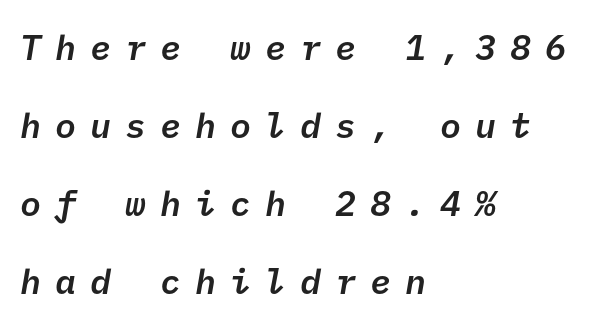
{"serif": "no", "bold": "semi", "weight": "semibold", "width": "normal", "stroke_contrast": "low", "x_height": "medium", "underline": "no", "align": "left", "line_spacing": "loose", "line_spacing_ratio": 2.23, "letter_spacing": "wide", "letter_spacing_em": 0.4, "glyph_px": 35}
